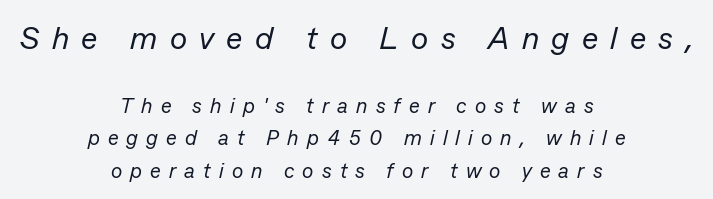
Q: Is the text bold? A: No.
Q: Is the text italic (slanted)? A: Yes, it leans right by about 13 degrees.
Q: Is the text underlined? A: No.
Q: How is the paragraph aligned? A: Centered.
Q: Is the spacing between letters normal or unusually wide? A: Unusually wide.
Q: Is the spacing between lines tight, normal or loose? A: Normal.
Q: Which block of text is set in a larger size, the first (top) or the second (bottom)? A: The first (top) one.
Q: Width (condensed, normal, or wide)? A: Normal.
Q: Stroke contrast? A: Low.
Q: x-height? A: Medium.
Q: Monospaced? A: No.
